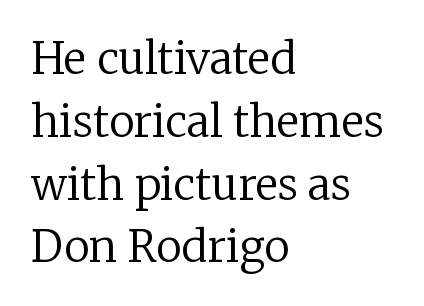
The image shows 43 px regular-weight serif type, upright; set left-aligned, normal line spacing (1.46x), normal letter spacing, not underlined; low stroke contrast and a medium x-height.
